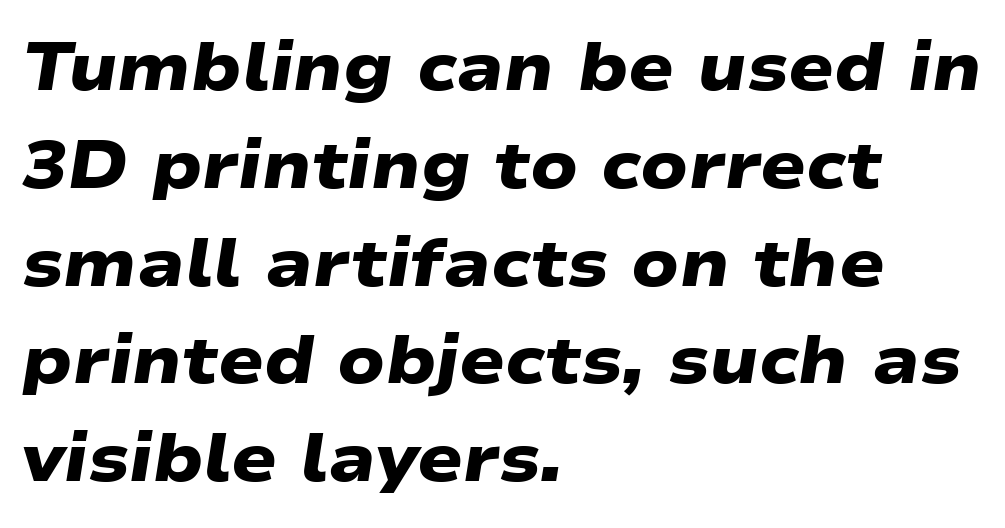
The rendering uses natural spacing where letterforms have individual widths. Are there feet on the stems? There aren't — it's a sans. The glyphs have the mass of a bold cut. Here the glyphs are tracked normally, forming tight word shapes. Plain, unruled lines of type. The ragged edge is on the right, which tells us the setting is flush left.
